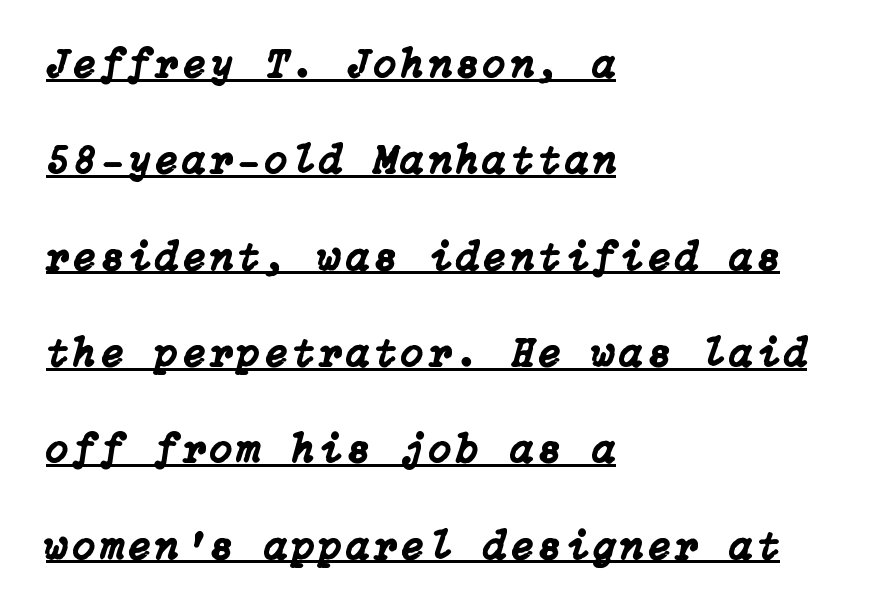
Caption: multi-line text, flush left, ragged right. Leading: increased. The whole block is typeset with a tilt. A continuous stroke trails under the words, as in a hyperlink.
